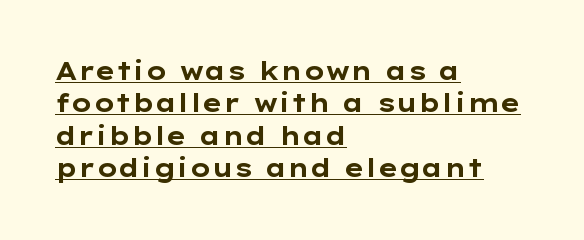
{"italic": "no", "bold": "yes", "underline": "yes", "align": "left", "line_spacing": "normal", "line_spacing_ratio": 1.3, "letter_spacing": "normal", "letter_spacing_em": 0.0, "glyph_px": 25}
